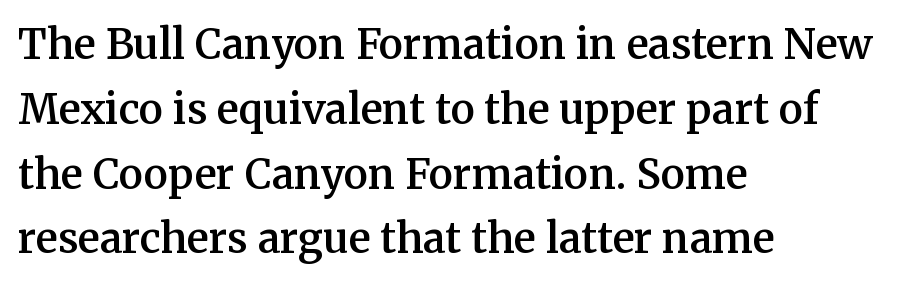
Honestly, the letter spacing is just normal — you wouldn't notice it. Set as a demibold, roughly 600 on the weight scale. This is serif lettering, the kind often seen in printed books. Which margin do the lines hug? The left one — the right edge is uneven.
